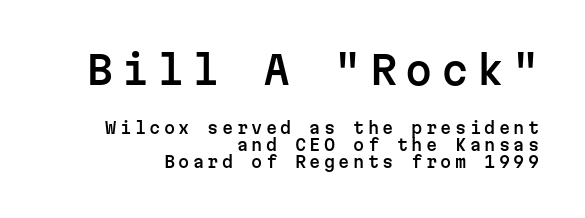
{"serif": "no", "italic": "no", "width": "normal", "stroke_contrast": "low", "x_height": "medium", "monospaced": "yes", "underline": "no", "align": "right", "line_spacing": "tight", "line_spacing_ratio": 1.05, "letter_spacing": "wide", "letter_spacing_em": 0.21, "larger_block": "first", "size_ratio": 2.44, "glyph_px": 39}
